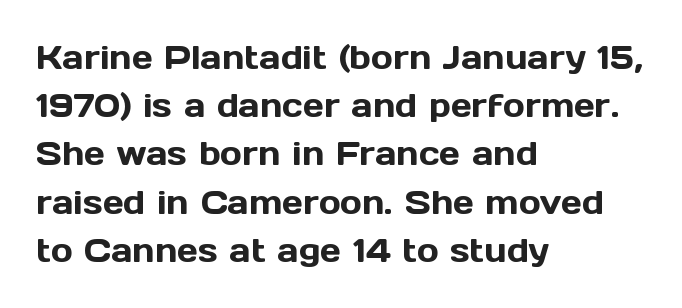
{"serif": "no", "italic": "no", "width": "normal", "x_height": "medium", "monospaced": "no", "underline": "no", "align": "left", "line_spacing": "normal", "line_spacing_ratio": 1.46, "letter_spacing": "normal", "letter_spacing_em": 0.0, "glyph_px": 33}
